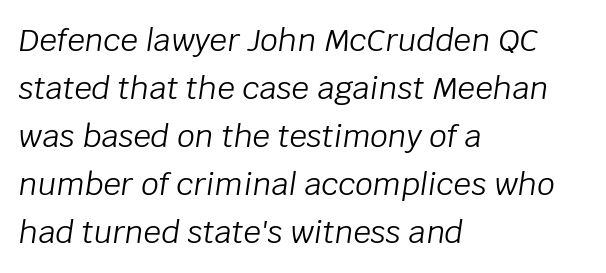
Q: Is the text bold? A: No.
Q: Is the text italic (slanted)? A: Yes, it leans right by about 8 degrees.
Q: Is the text underlined? A: No.
Q: How is the paragraph aligned? A: Left-aligned.
Q: Is the spacing between letters normal or unusually wide? A: Normal.
Q: Is the spacing between lines tight, normal or loose? A: Normal.
Q: Width (condensed, normal, or wide)? A: Normal.
Q: Stroke contrast? A: Low.
Q: x-height? A: Large.
Q: Monospaced? A: No.
